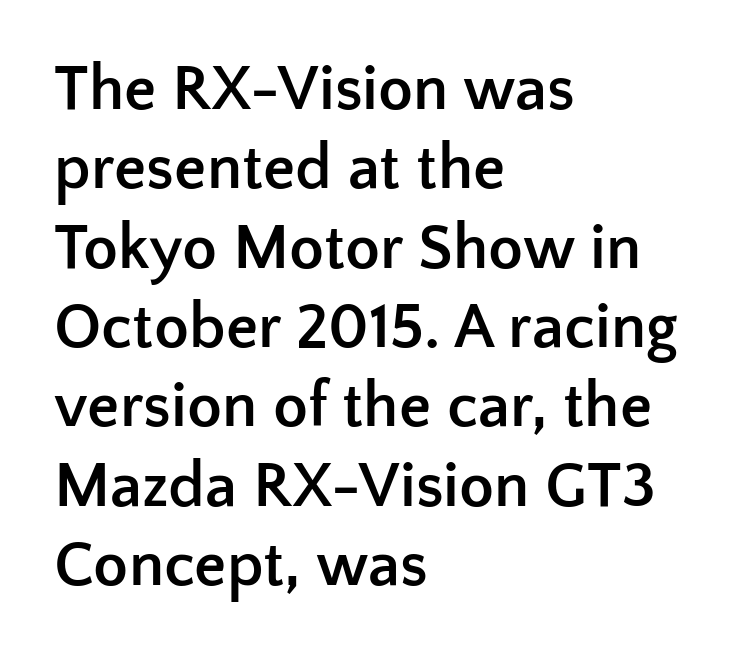
{"serif": "no", "italic": "no", "bold": "yes", "weight": "semibold", "width": "normal", "stroke_contrast": "low", "x_height": "medium", "monospaced": "no", "underline": "no", "align": "left", "line_spacing_ratio": 1.24, "letter_spacing": "normal", "letter_spacing_em": 0.0, "glyph_px": 64}
